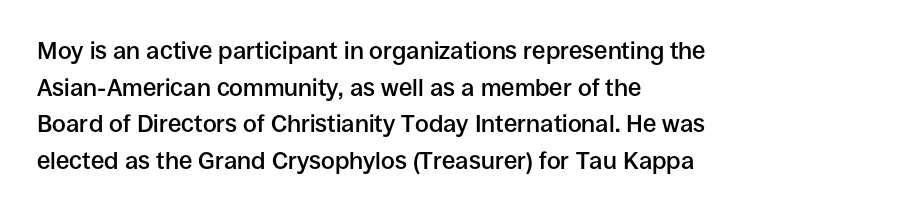
Q: Is the text bold? A: Semi-bold.
Q: Is the text italic (slanted)? A: No, it is upright.
Q: Is the text underlined? A: No.
Q: How is the paragraph aligned? A: Left-aligned.
Q: Is the spacing between letters normal or unusually wide? A: Normal.
Q: Is the spacing between lines tight, normal or loose? A: Normal.
